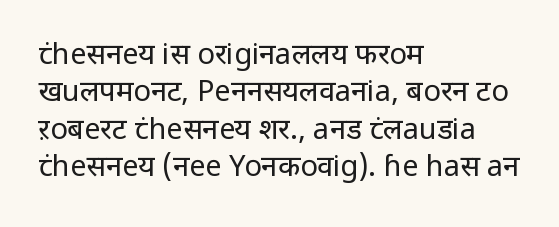
{"serif": "no", "italic": "no", "bold": "no", "weight": "regular", "width": "normal", "stroke_contrast": "low", "x_height": "medium", "monospaced": "no", "underline": "no", "align": "left", "line_spacing": "normal", "line_spacing_ratio": 1.29, "letter_spacing": "normal", "letter_spacing_em": 0.0, "glyph_px": 29}
